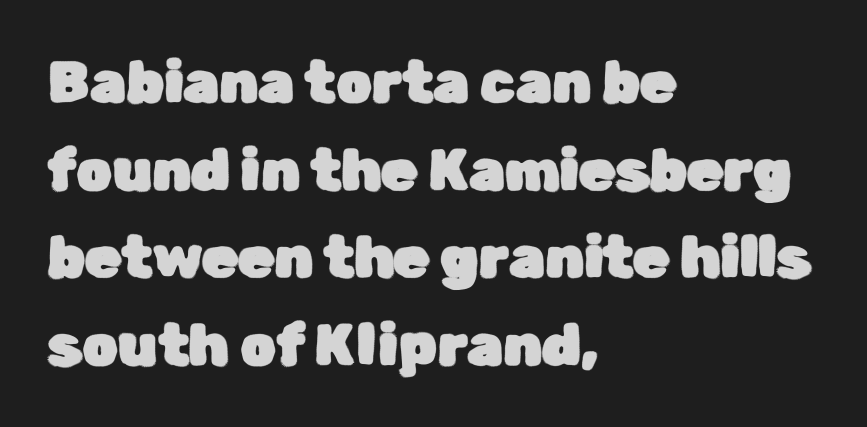
Spacing between characters is what you'd get straight out of the box. This sample keeps an unexceptional amount of space between lines. Here the designer chose a conventional face with non-uniform glyph widths. Each row of text sits above clean, open space. A roman cut, with each character standing at attention. Leftover space on each line is placed entirely after the last word.
